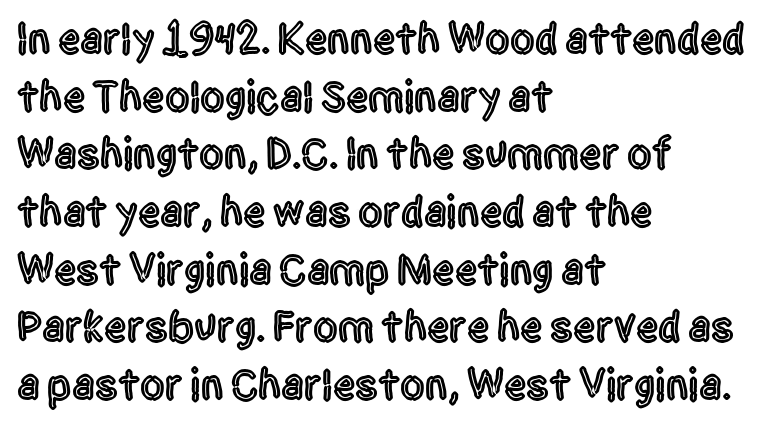
The image shows 44 px condensed sans-serif type, upright; set left-aligned, normal line spacing (1.31x), normal letter spacing, not underlined; a large x-height.
